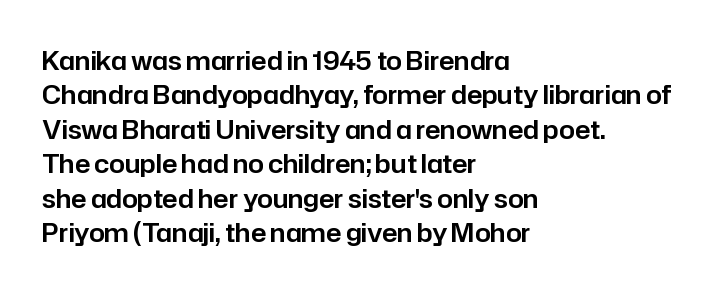
{"italic": "no", "underline": "no", "align": "left", "line_spacing": "normal", "line_spacing_ratio": 1.38, "letter_spacing": "normal", "letter_spacing_em": 0.0, "glyph_px": 25}
